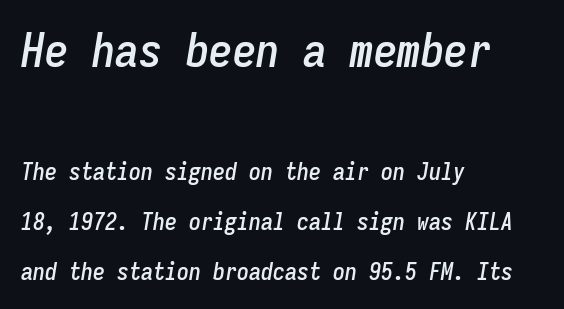
The image shows 47 px condensed type, italic (leaning right), monospaced; set left-aligned, loose line spacing (2.08x), normal letter spacing, not underlined; the first (top) block is 1.96x larger; low stroke contrast and a medium x-height.
